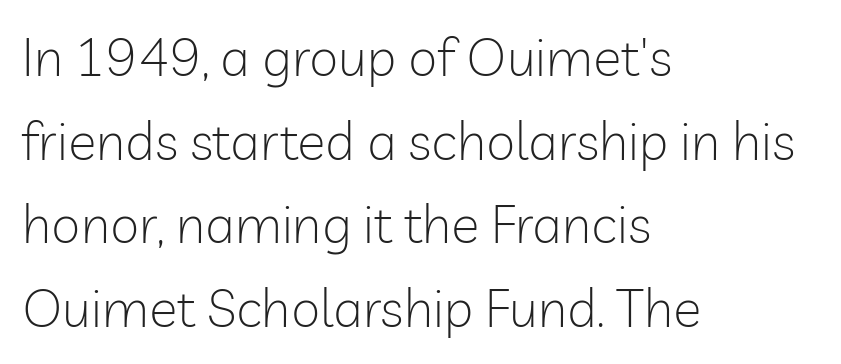
{"serif": "no", "italic": "no", "bold": "no", "weight": "light", "width": "normal", "stroke_contrast": "low", "x_height": "medium", "monospaced": "no", "underline": "no", "align": "left", "line_spacing": "normal", "line_spacing_ratio": 1.58, "letter_spacing": "normal", "letter_spacing_em": 0.0, "glyph_px": 53}
